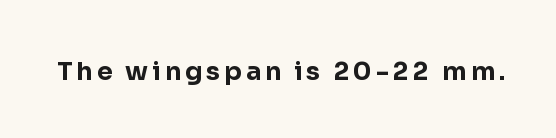
The image shows 25 px bold type, upright; set not underlined.
